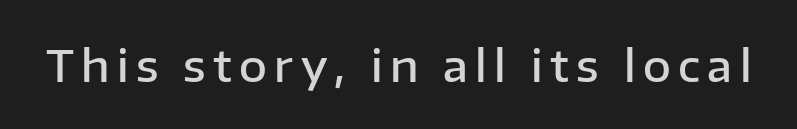
The image shows 43 px semibold sans-serif type, upright; set not underlined; low stroke contrast and a medium x-height.
